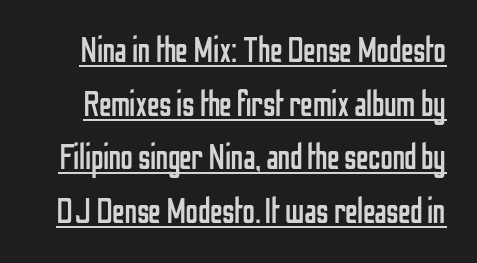
The image shows 35 px regular-weight, condensed sans-serif type, upright; set normal line spacing (1.53x), normal letter spacing, underlined; low stroke contrast and a medium x-height.
